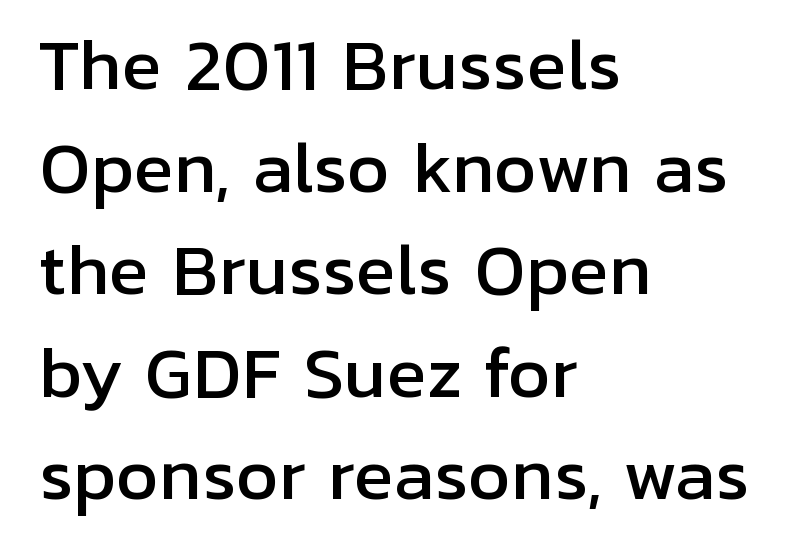
{"serif": "no", "italic": "no", "width": "normal", "stroke_contrast": "low", "x_height": "medium", "monospaced": "no", "underline": "no", "align": "left", "line_spacing": "normal", "line_spacing_ratio": 1.53, "letter_spacing": "normal", "letter_spacing_em": 0.0, "glyph_px": 67}
